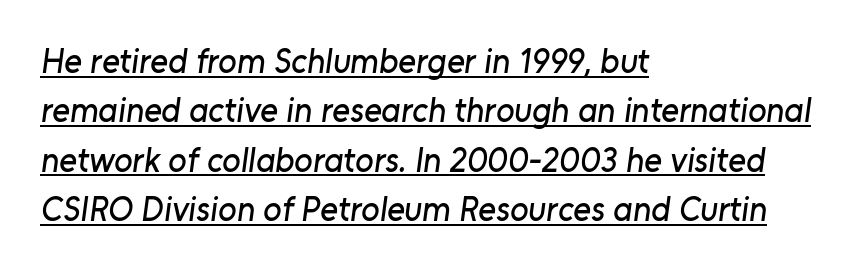
The image shows 34 px sans-serif type; set left-aligned, normal line spacing (1.45x), normal letter spacing, underlined; low stroke contrast and a medium x-height.
